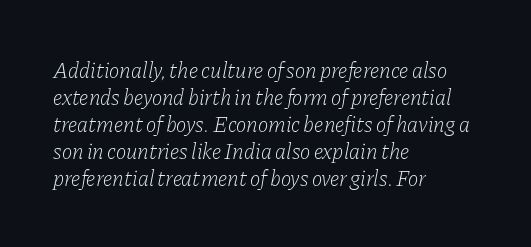
The image shows 22 px text type, italic (leaning right); set left-aligned, line spacing 1.23x, normal letter spacing, not underlined.
